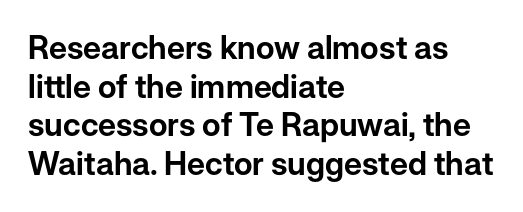
{"serif": "no", "italic": "no", "width": "normal", "stroke_contrast": "low", "x_height": "medium", "monospaced": "no", "underline": "no", "align": "left", "line_spacing_ratio": 1.21, "letter_spacing": "normal", "letter_spacing_em": 0.0, "glyph_px": 32}
